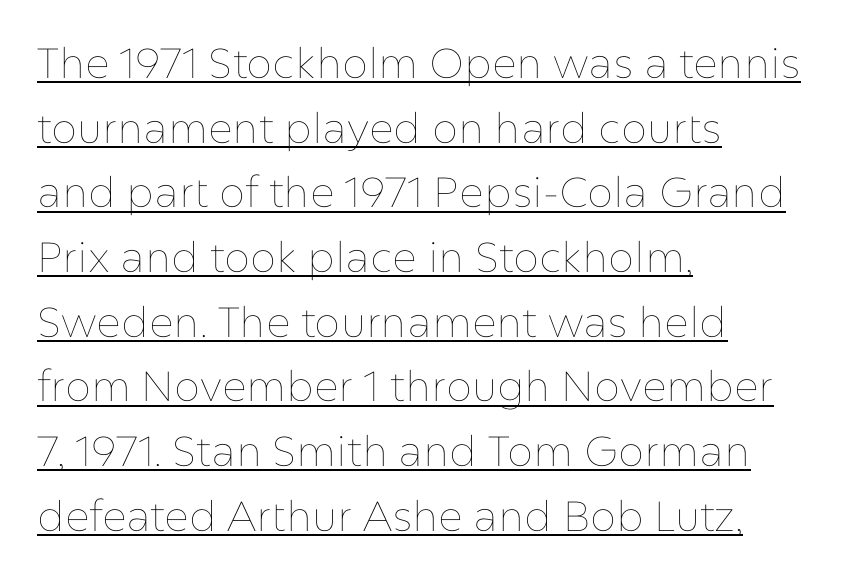
Q: Is the text bold? A: No.
Q: Is the text italic (slanted)? A: No, it is upright.
Q: Is the text underlined? A: Yes.
Q: How is the paragraph aligned? A: Left-aligned.
Q: Is the spacing between letters normal or unusually wide? A: Normal.
Q: Is the spacing between lines tight, normal or loose? A: Normal.
Q: Width (condensed, normal, or wide)? A: Normal.
Q: Stroke contrast? A: Low.
Q: x-height? A: Medium.
Q: Monospaced? A: No.
